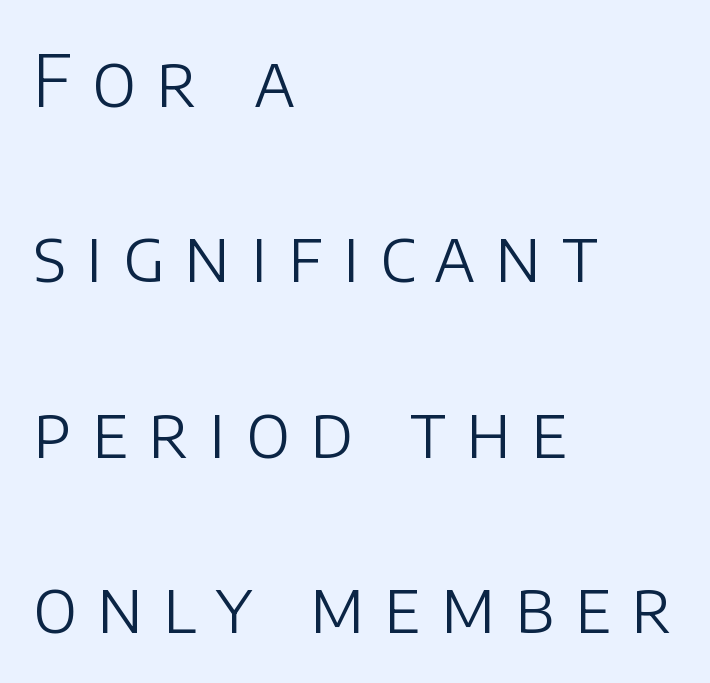
Q: Is the text bold? A: No.
Q: Is the text italic (slanted)? A: No, it is upright.
Q: Is the typeface a serif or a sans-serif typeface? A: Sans-serif.
Q: Is the text underlined? A: No.
Q: How is the paragraph aligned? A: Left-aligned.
Q: Is the spacing between letters normal or unusually wide? A: Unusually wide.
Q: Is the spacing between lines tight, normal or loose? A: Loose.
Q: Width (condensed, normal, or wide)? A: Normal.
Q: Stroke contrast? A: Low.
Q: x-height? A: Large.
Q: Monospaced? A: No.
